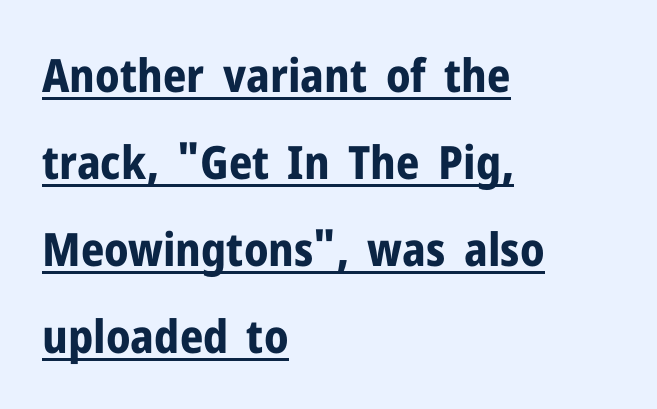
The image shows 46 px bold sans-serif type, upright; set left-aligned, line spacing 1.89x, normal letter spacing, underlined; low stroke contrast and a medium x-height.
